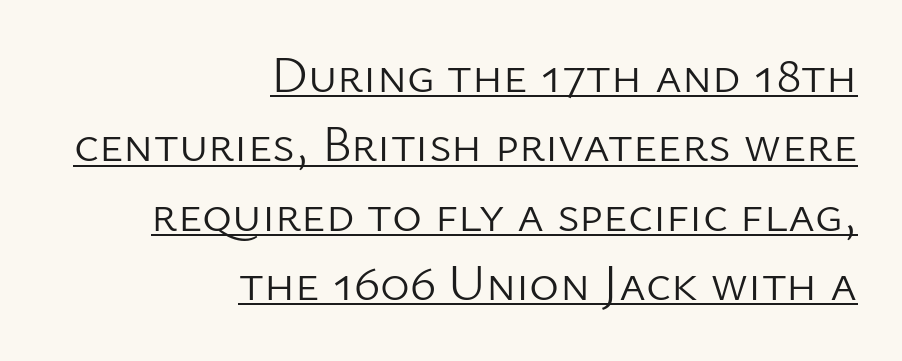
Font category for this specimen: sans-serif. Inter-character spacing is left at the font's built-in metrics. The typography opts for an upright posture over an oblique one. The rendering uses natural spacing where letterforms have individual widths.
